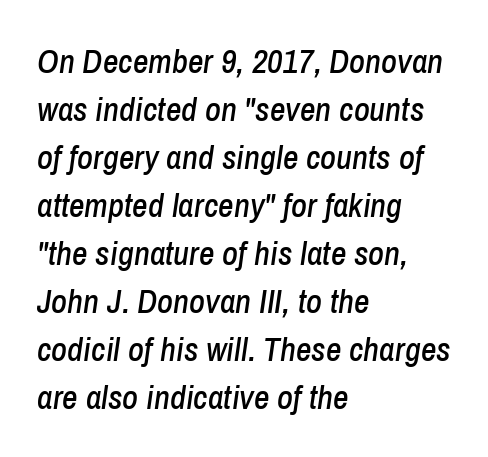
Q: Is the text italic (slanted)? A: Yes, it leans right by about 8 degrees.
Q: Is the text underlined? A: No.
Q: How is the paragraph aligned? A: Left-aligned.
Q: Is the spacing between letters normal or unusually wide? A: Normal.
Q: Is the spacing between lines tight, normal or loose? A: Normal.
Q: Width (condensed, normal, or wide)? A: Condensed.
Q: Stroke contrast? A: Low.
Q: x-height? A: Medium.
Q: Monospaced? A: No.
